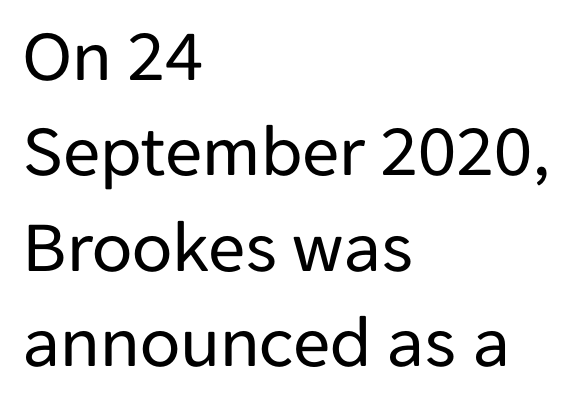
The image shows 74 px regular-weight sans-serif type, upright; set left-aligned, normal line spacing (1.29x), normal letter spacing, not underlined; low stroke contrast and a medium x-height.
